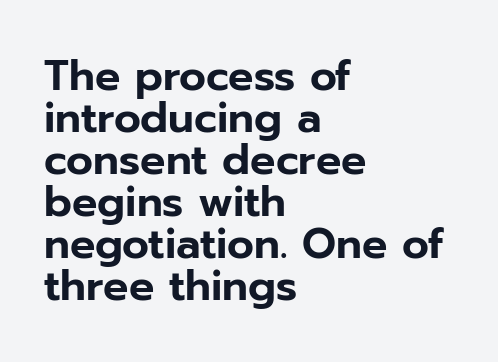
{"serif": "no", "italic": "no", "width": "normal", "stroke_contrast": "low", "x_height": "medium", "monospaced": "no", "underline": "no", "align": "left", "line_spacing": "tight", "line_spacing_ratio": 1.0, "letter_spacing": "normal", "letter_spacing_em": 0.0, "glyph_px": 42}
